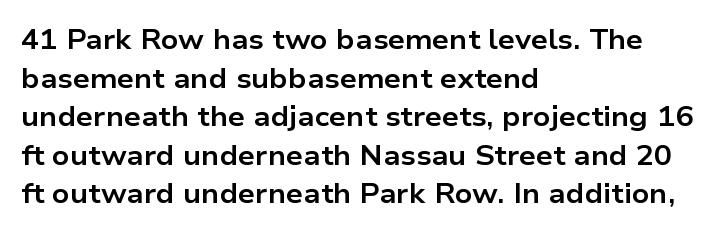
{"italic": "no", "bold": "yes", "underline": "no", "align": "left", "line_spacing": "normal", "line_spacing_ratio": 1.43, "letter_spacing": "normal", "letter_spacing_em": 0.0, "glyph_px": 27}
